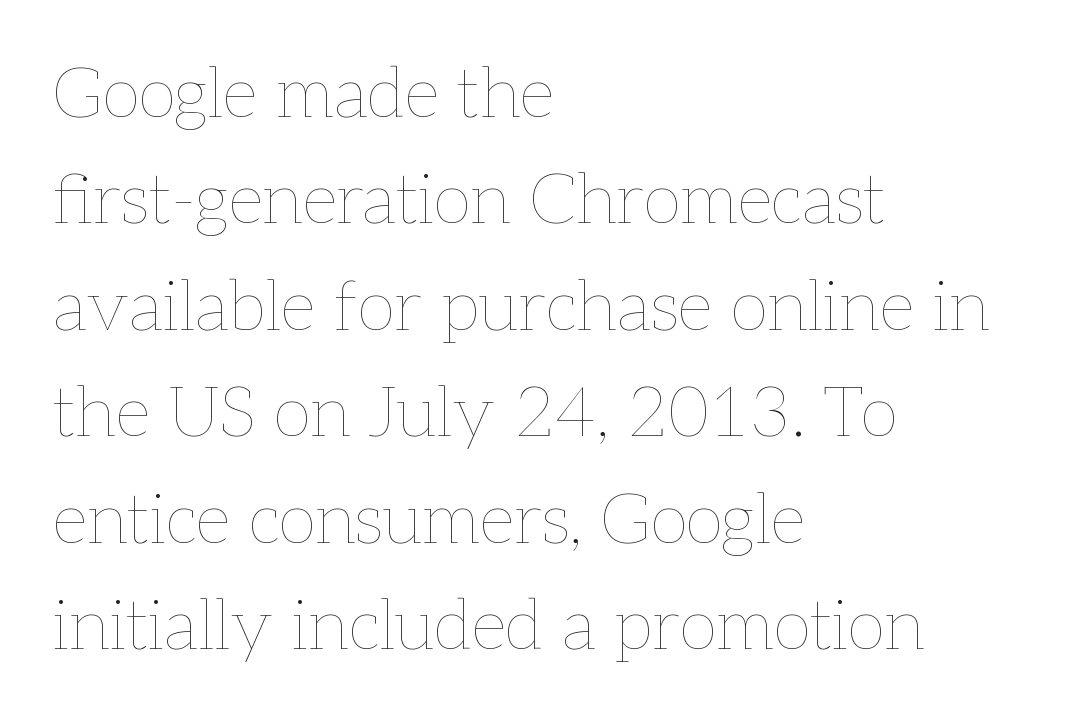
The image shows 70 px thin type, upright; set left-aligned, normal line spacing (1.52x), normal letter spacing, not underlined; low stroke contrast and a medium x-height.
